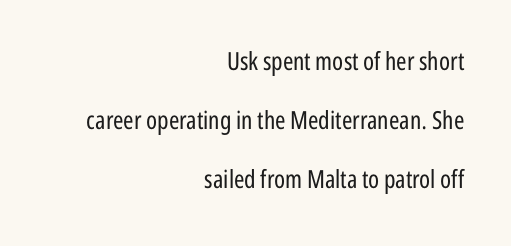
The image shows 25 px text type, upright; set right-aligned, loose line spacing (2.36x), normal letter spacing, not underlined.
